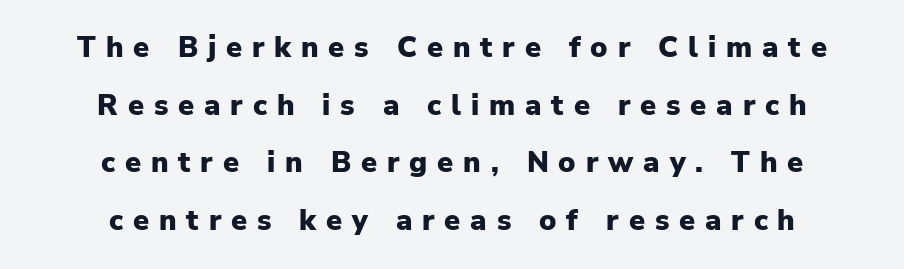
Q: Is the text bold? A: Yes.
Q: Is the text italic (slanted)? A: No, it is upright.
Q: Is the typeface a serif or a sans-serif typeface? A: Sans-serif.
Q: Is the text underlined? A: No.
Q: How is the paragraph aligned? A: Centered.
Q: Is the spacing between letters normal or unusually wide? A: Unusually wide.
Q: Is the spacing between lines tight, normal or loose? A: Loose.
Q: Width (condensed, normal, or wide)? A: Normal.
Q: Stroke contrast? A: Low.
Q: x-height? A: Medium.
Q: Monospaced? A: No.
